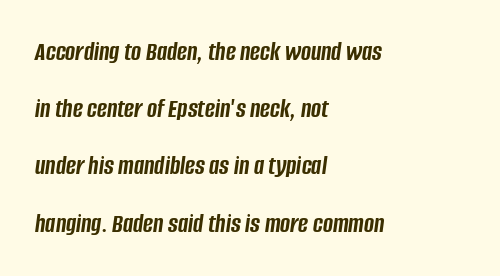
{"italic": "yes", "lean": "right", "slant_degrees": 8, "bold": "yes", "underline": "no", "align": "left", "line_spacing": "loose", "line_spacing_ratio": 2.12, "letter_spacing": "normal", "letter_spacing_em": 0.0, "glyph_px": 27}
